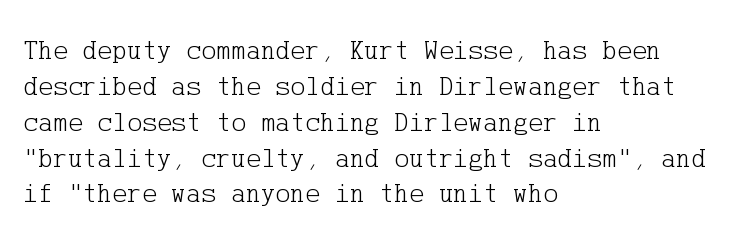
The passage shown is typeset with a serif family. Designer's note — italics off, roman on. Ink coverage per letter is moderate at most. This rendering features lettering with no underline. Each new line begins a customary step beneath the previous one. The horizontal fit of the characters is conventional and even.
